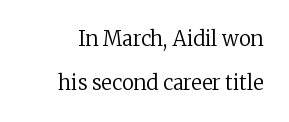
The image shows 20 px text type, upright; set loose line spacing (2.2x), normal letter spacing, not underlined.
